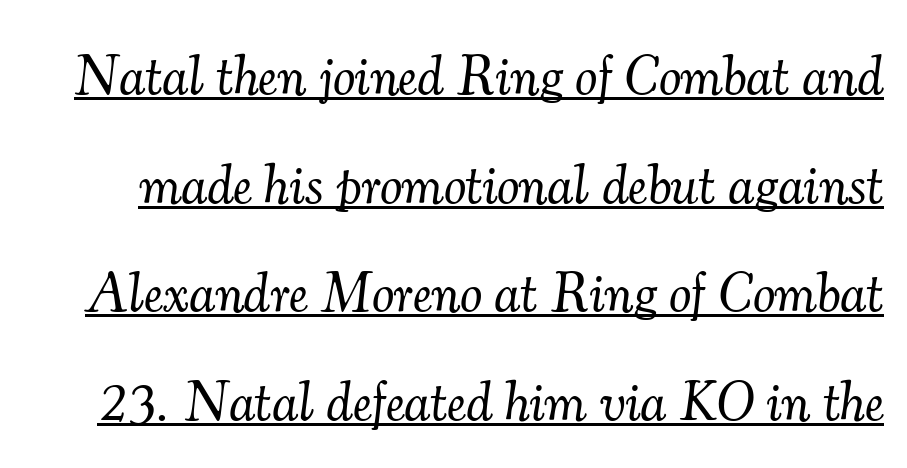
{"serif": "yes", "italic": "yes", "lean": "right", "slant_degrees": 7, "bold": "no", "weight": "light", "width": "normal", "stroke_contrast": "medium", "x_height": "small", "monospaced": "no", "underline": "yes", "line_spacing": "loose", "line_spacing_ratio": 1.94, "letter_spacing": "normal", "letter_spacing_em": 0.0, "glyph_px": 56}
